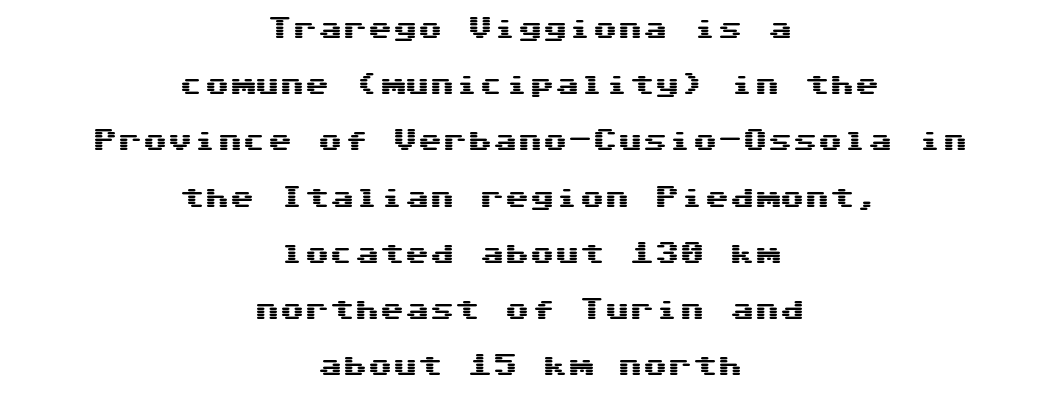
Does extra space separate the letters? No, they use regular spacing. Baseline-to-baseline distance is far greater than the letter height. Descender tails drop into unmarked territory. The typesetter chose a symmetrical, centered arrangement here. The letters stand straight up with perfectly vertical stems.
